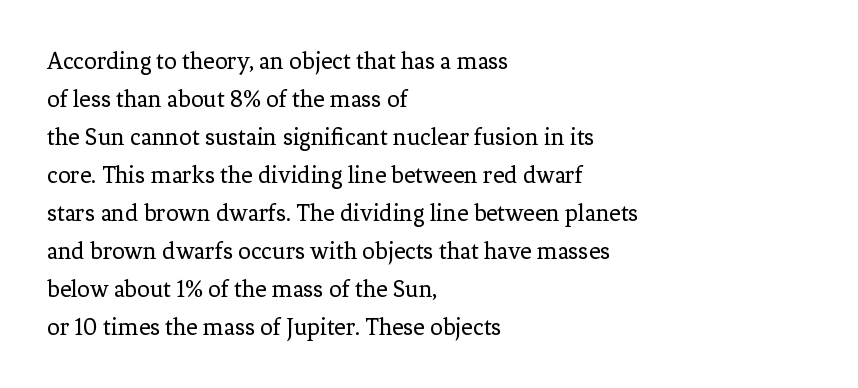
The image shows 25 px text type, upright; set left-aligned, normal line spacing (1.52x), normal letter spacing, not underlined.
